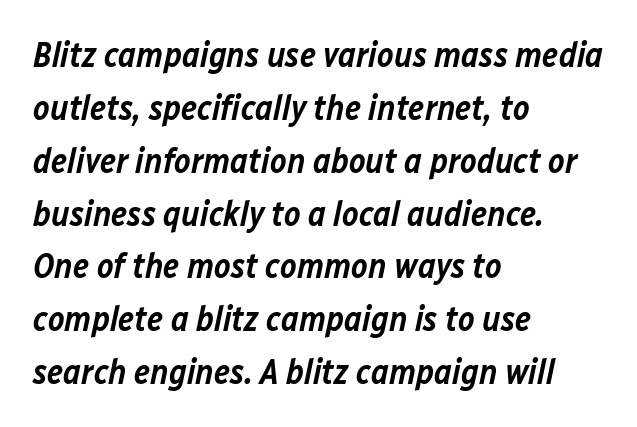
The image shows 35 px semibold type, italic (leaning right); set left-aligned, normal line spacing (1.51x), normal letter spacing, not underlined; low stroke contrast and a medium x-height.
